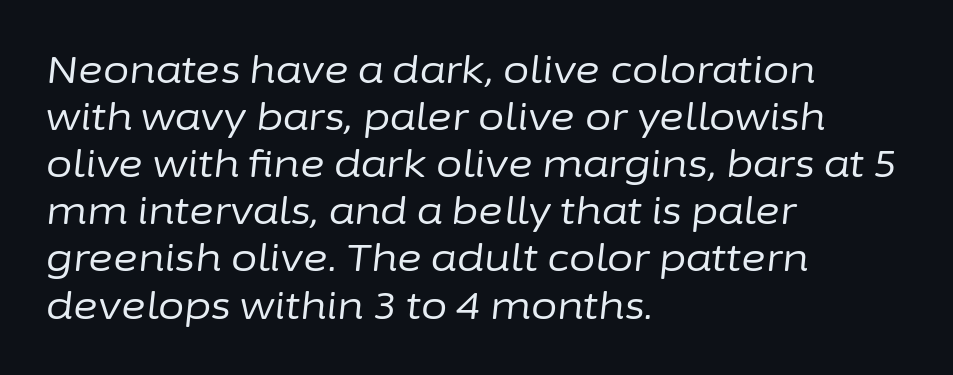
{"italic": "yes", "lean": "right", "slant_degrees": 6, "bold": "no", "weight": "regular", "width": "normal", "stroke_contrast": "low", "x_height": "medium", "monospaced": "no", "underline": "no", "align": "left", "line_spacing_ratio": 1.24, "letter_spacing": "normal", "letter_spacing_em": 0.0, "glyph_px": 38}
